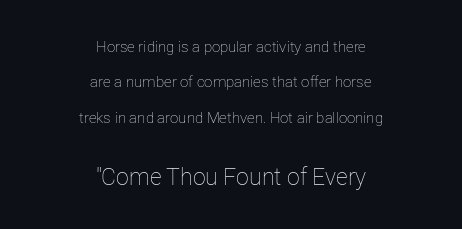
Q: Is the text bold? A: No.
Q: Is the text italic (slanted)? A: No, it is upright.
Q: Is the text underlined? A: No.
Q: How is the paragraph aligned? A: Centered.
Q: Is the spacing between letters normal or unusually wide? A: Normal.
Q: Is the spacing between lines tight, normal or loose? A: Loose.
Q: Which block of text is set in a larger size, the first (top) or the second (bottom)? A: The second (bottom) one.
